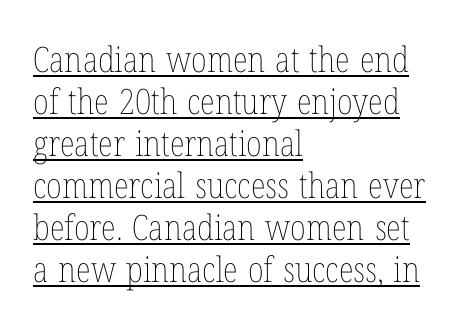
These lines are rendered in a variable-pitch font. The specimen includes a rule beneath the text block's lines. Compared with a centered layout, this one pins lines to the left instead. The weight tops out at a normal text grade.
